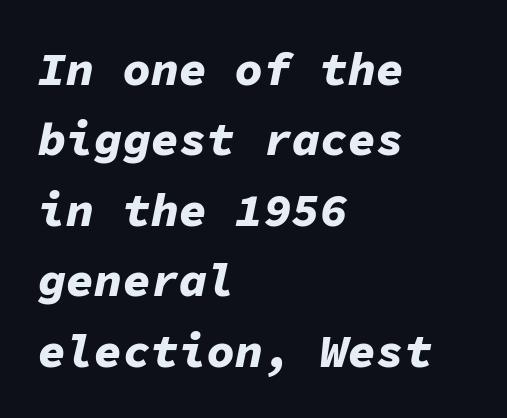
The rendering applies a slant to the glyphs. Only glyphs here, with clear space below each row. Bold? Absolutely — the strokes are thick and heavy. Characters follow at the spacing the type designer built in. Visually the block forms a straight wall on the left and a jagged coastline on the right.
